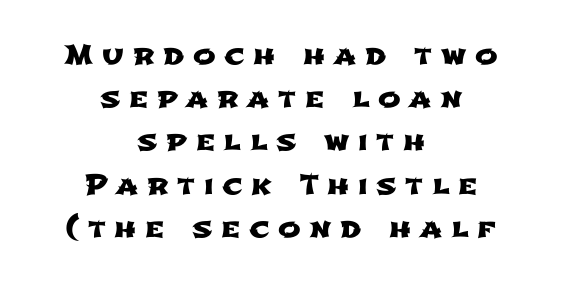
The image shows 27 px text type; set centered, normal line spacing (1.6x), unusually wide letter spacing (+0.32 em), not underlined.
